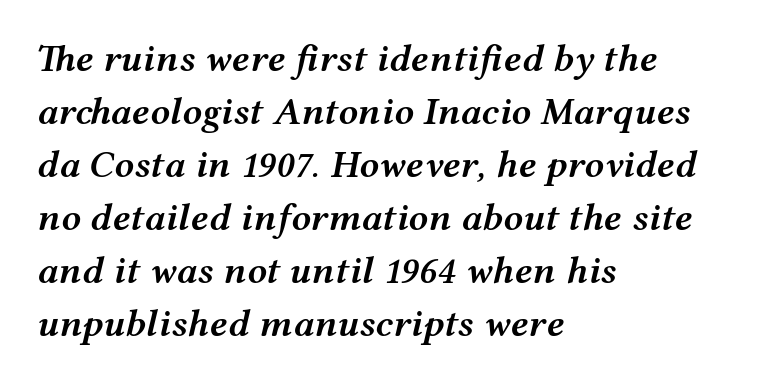
The image shows 39 px semibold, wide type, italic (leaning right); set left-aligned, normal line spacing (1.36x), normal letter spacing, not underlined; medium stroke contrast and a medium x-height.
